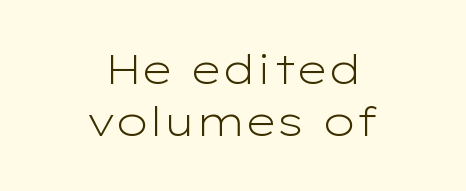
On a weight scale, this lands at 450 or below. Nothing unusual about the tracking: characters are spaced as the font intends. Nothing sits at the stroke ends, so this counts as sans-serif. Nobody drew a line under any word here.
